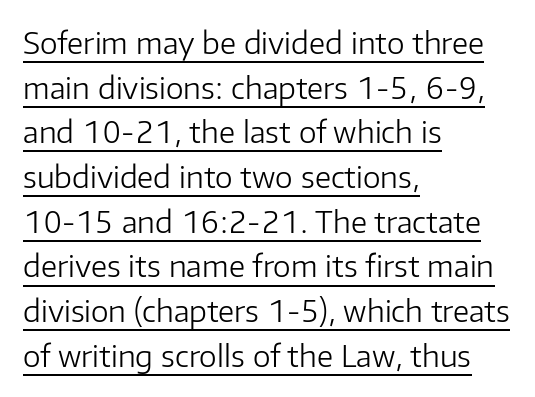
The image shows 30 px light sans-serif type, upright; set left-aligned, normal line spacing (1.49x), normal letter spacing, underlined; low stroke contrast and a medium x-height.
